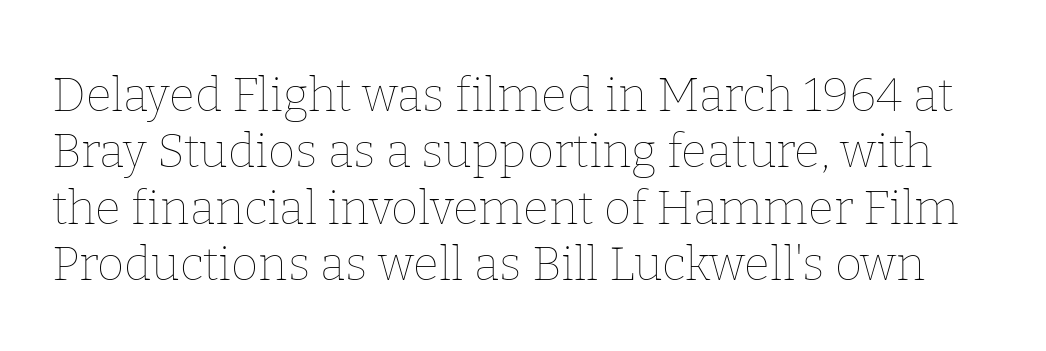
The rendering keeps characters at their native spacing. The letters stand upright; this is a roman face. These lines are rendered in a variable-pitch font. The letterforms sit at book weight or below. The baseline area is clear.
